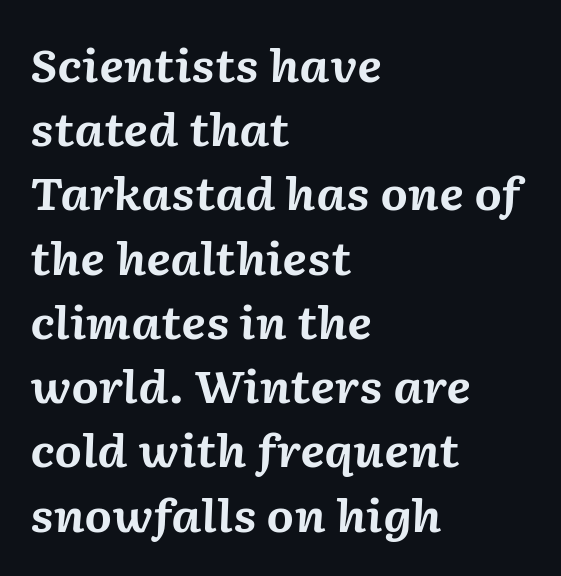
Heavy, bold letterforms. Note the varied advance widths — an 'i' is clearly narrower than an 'm'. The font's italic variant was chosen for this text. The space beneath each line is pristine and unruled. The face used here is rendered with its standard letterfit.
